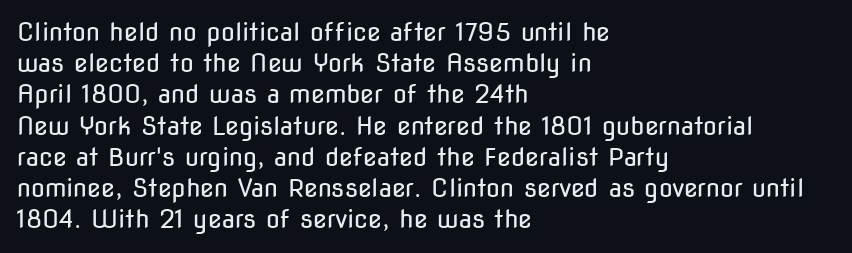
The image shows 25 px text type, upright; set left-aligned, normal line spacing (1.25x), normal letter spacing, not underlined.
